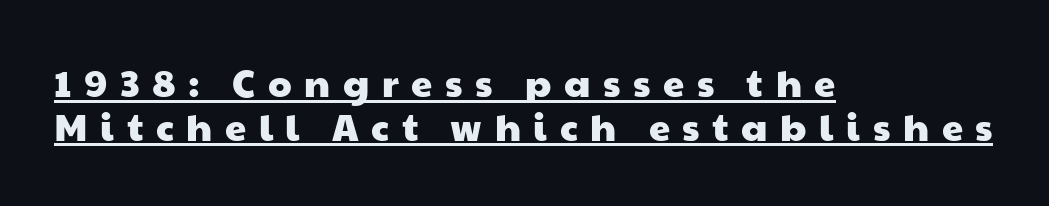
The image shows 38 px wide sans-serif type; set left-aligned, tight line spacing (1.15x), unusually wide letter spacing (+0.33 em), underlined; low stroke contrast and a medium x-height.
